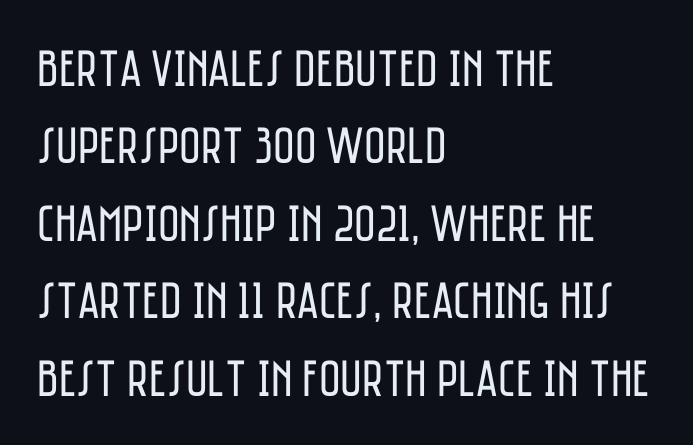
Q: Is the text bold? A: No.
Q: Is the text italic (slanted)? A: No, it is upright.
Q: Is the typeface a serif or a sans-serif typeface? A: Sans-serif.
Q: Is the text underlined? A: No.
Q: How is the paragraph aligned? A: Left-aligned.
Q: Is the spacing between letters normal or unusually wide? A: Normal.
Q: Is the spacing between lines tight, normal or loose? A: Normal.
Q: Width (condensed, normal, or wide)? A: Condensed.
Q: Stroke contrast? A: Low.
Q: x-height? A: Large.
Q: Monospaced? A: No.
